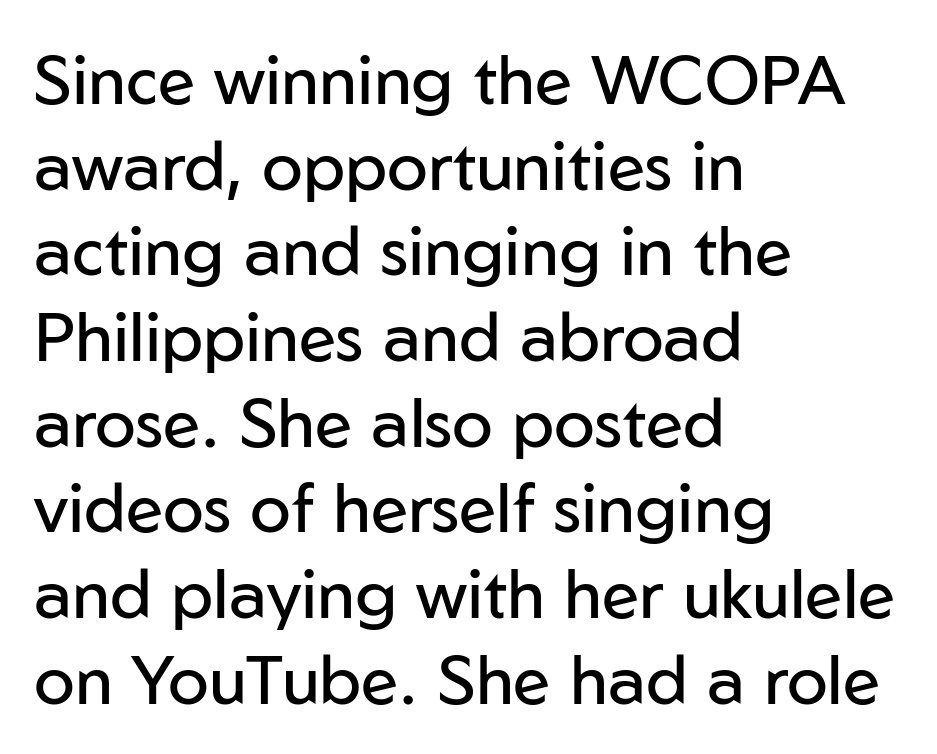
Q: Is the text bold? A: No.
Q: Is the text italic (slanted)? A: No, it is upright.
Q: Is the typeface a serif or a sans-serif typeface? A: Sans-serif.
Q: Is the text underlined? A: No.
Q: How is the paragraph aligned? A: Left-aligned.
Q: Is the spacing between letters normal or unusually wide? A: Normal.
Q: Is the spacing between lines tight, normal or loose? A: Normal.
Q: Width (condensed, normal, or wide)? A: Normal.
Q: Stroke contrast? A: Low.
Q: x-height? A: Medium.
Q: Monospaced? A: No.
